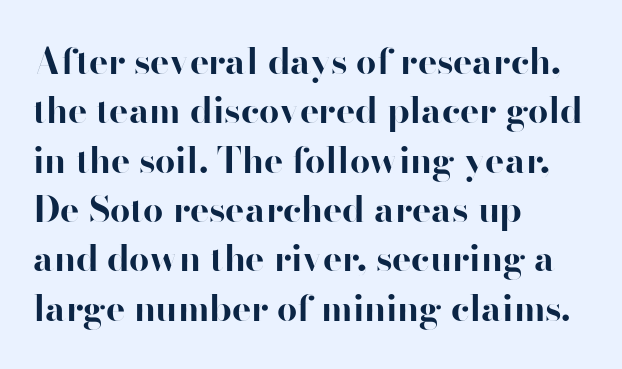
The ragged edge is on the right, which tells us the setting is flush left. The face used here is a sans, in the tradition of grotesques and geometrics. These lines are rendered in a variable-pitch font. In terms of leading, this rendering sits right in the middle.
